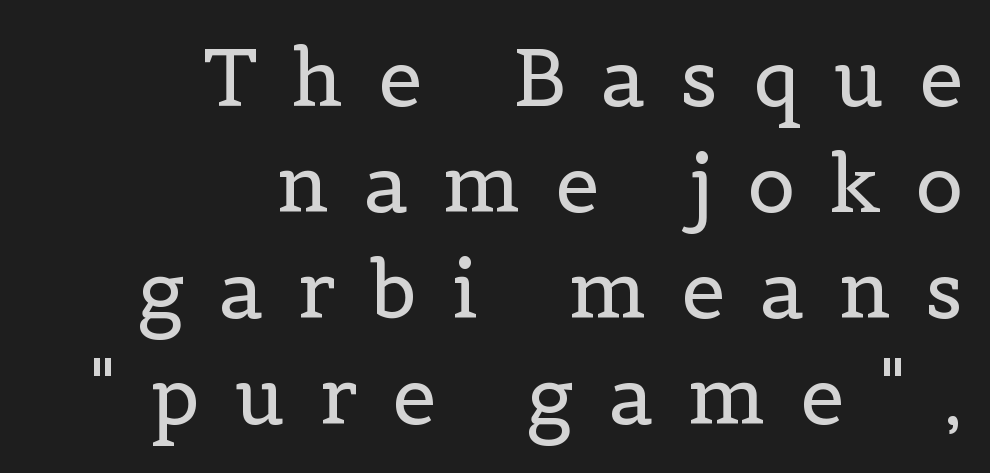
{"serif": "yes", "italic": "no", "bold": "no", "weight": "regular", "width": "normal", "x_height": "medium", "monospaced": "no", "underline": "no", "align": "right", "line_spacing": "normal", "line_spacing_ratio": 1.34, "letter_spacing": "wide", "letter_spacing_em": 0.44, "glyph_px": 79}
